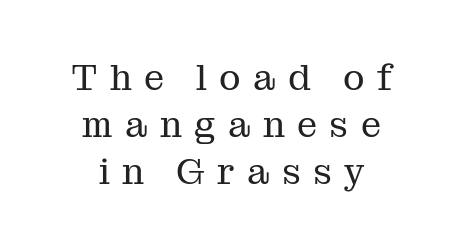
{"serif": "yes", "italic": "no", "bold": "no", "weight": "regular", "width": "normal", "stroke_contrast": "medium", "x_height": "medium", "monospaced": "no", "underline": "no", "align": "center", "line_spacing": "normal", "line_spacing_ratio": 1.31, "letter_spacing": "wide", "letter_spacing_em": 0.34, "glyph_px": 36}
